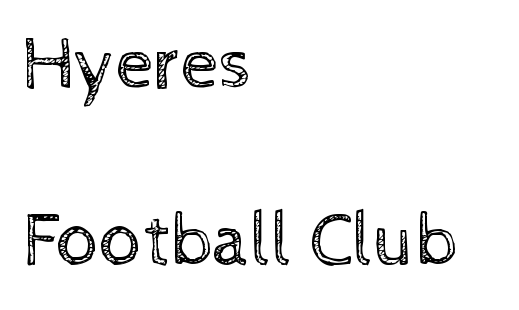
Do the characters align in a grid? No, the font is proportional. Letters have the restrained weight of plain body copy at most. Quick note: not italic, upright. What's the leading like? Stretched, with rows far apart. Words appear dense and cohesive because spacing is normal. Does the copy run flush right? No — it runs flush left.
